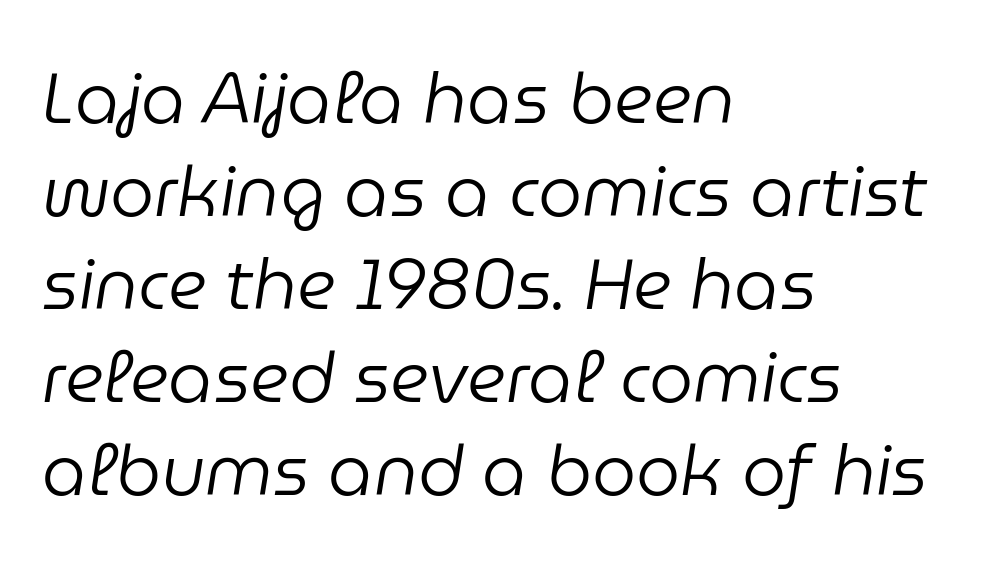
{"italic": "yes", "lean": "right", "slant_degrees": 9, "bold": "no", "weight": "regular", "width": "normal", "stroke_contrast": "low", "x_height": "medium", "monospaced": "no", "underline": "no", "align": "left", "line_spacing": "normal", "line_spacing_ratio": 1.33, "letter_spacing": "normal", "letter_spacing_em": 0.0, "glyph_px": 70}
